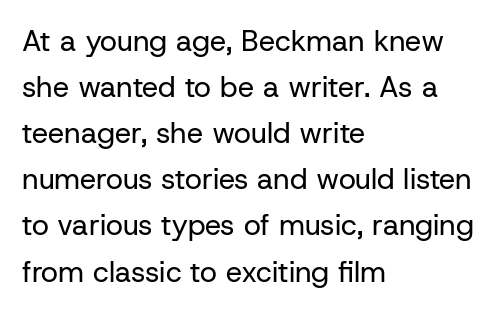
The image shows 29 px regular-weight sans-serif type, upright; set left-aligned, normal line spacing (1.59x), normal letter spacing, not underlined; low stroke contrast and a medium x-height.
